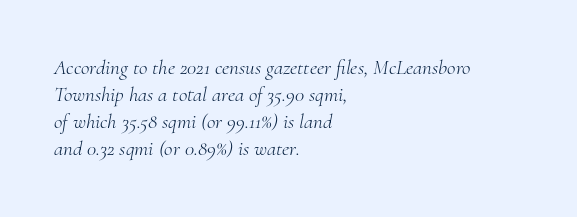
{"italic": "yes", "lean": "right", "slant_degrees": 10, "bold": "no", "underline": "no", "align": "left", "line_spacing": "normal", "line_spacing_ratio": 1.29, "letter_spacing": "normal", "letter_spacing_em": 0.0, "glyph_px": 21}
